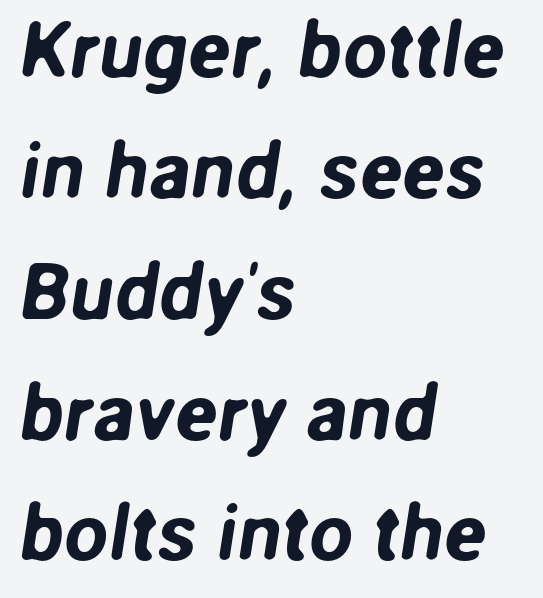
{"serif": "no", "width": "normal", "stroke_contrast": "low", "x_height": "medium", "monospaced": "no", "underline": "no", "align": "left", "line_spacing": "normal", "line_spacing_ratio": 1.53, "letter_spacing": "normal", "letter_spacing_em": 0.0, "glyph_px": 79}
